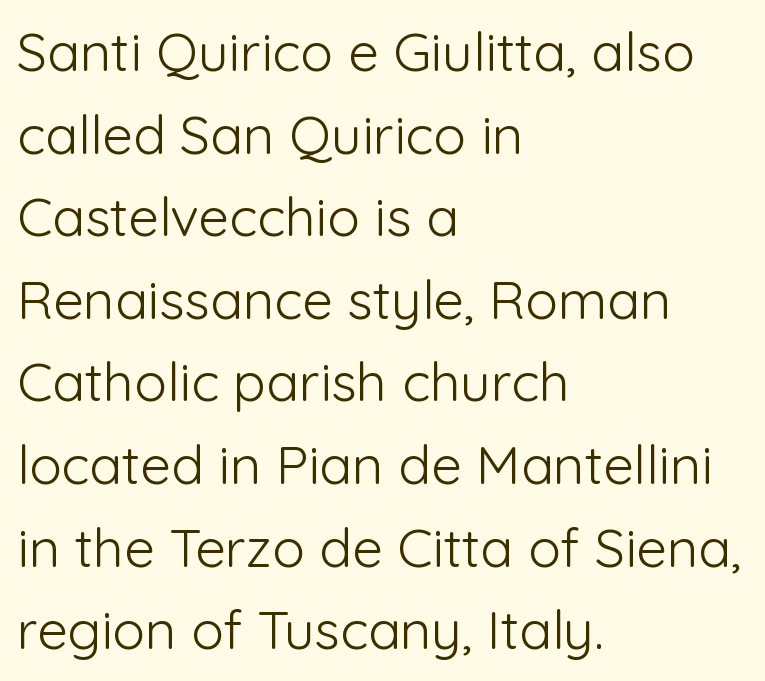
Left-aligned paragraph, ragged on the right. Bold? No — there's no thickening of the strokes. Baseline-to-baseline distance is the conventional proportion of letter height. You could not count columns in this text — the font is proportionally spaced. Rule under the text: the space is simply empty. Font category for this specimen: sans-serif.
